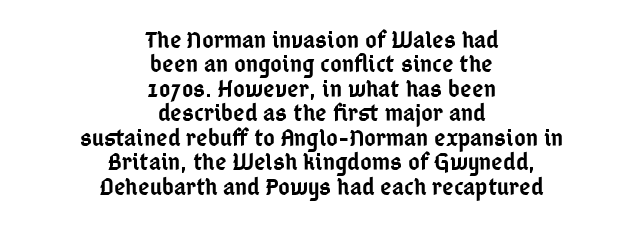
The image shows 25 px text type, upright; set centered, tight line spacing (0.98x), normal letter spacing, not underlined.
